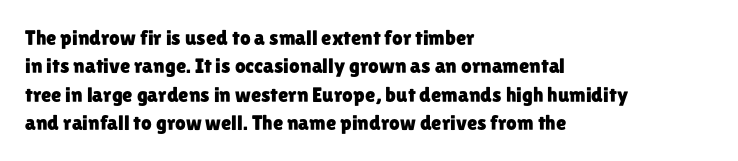
{"italic": "no", "underline": "no", "align": "left", "line_spacing": "normal", "line_spacing_ratio": 1.35, "letter_spacing": "normal", "letter_spacing_em": 0.0, "glyph_px": 21}
